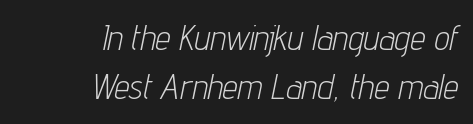
Q: Is the text bold? A: No.
Q: Is the text italic (slanted)? A: Yes, it leans right by about 12 degrees.
Q: Is the text underlined? A: No.
Q: How is the paragraph aligned? A: Right-aligned.
Q: Is the spacing between letters normal or unusually wide? A: Normal.
Q: Is the spacing between lines tight, normal or loose? A: Normal.
Q: Width (condensed, normal, or wide)? A: Condensed.
Q: Stroke contrast? A: Low.
Q: x-height? A: Medium.
Q: Monospaced? A: No.
